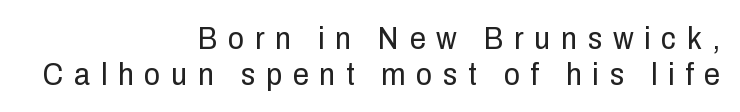
Q: Is the text bold? A: No.
Q: Is the text italic (slanted)? A: No, it is upright.
Q: Is the typeface a serif or a sans-serif typeface? A: Sans-serif.
Q: Is the text underlined? A: No.
Q: How is the paragraph aligned? A: Right-aligned.
Q: Is the spacing between letters normal or unusually wide? A: Unusually wide.
Q: Is the spacing between lines tight, normal or loose? A: Tight.
Q: Width (condensed, normal, or wide)? A: Condensed.
Q: Stroke contrast? A: Low.
Q: x-height? A: Medium.
Q: Monospaced? A: No.
